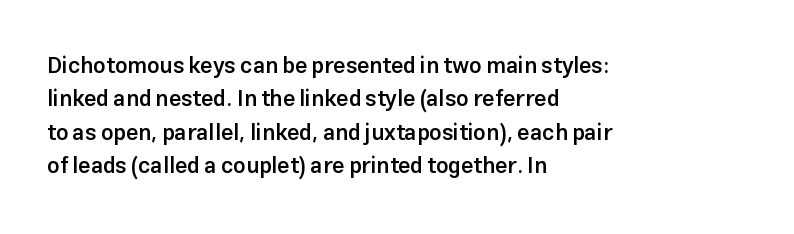
Rows of type keep a routine distance in the vertical direction. Default kerning and tracking; the words read as compact shapes. The font's upright variant was chosen for this text. As a designer I'd log this as weight 600, semibold. The string is rendered with underlining switched off.
